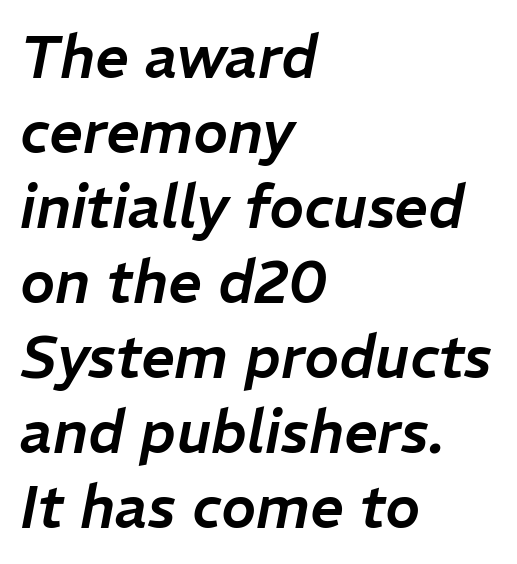
{"italic": "yes", "lean": "right", "slant_degrees": 11, "width": "normal", "stroke_contrast": "low", "x_height": "medium", "monospaced": "no", "underline": "no", "align": "left", "line_spacing": "normal", "line_spacing_ratio": 1.27, "letter_spacing": "normal", "letter_spacing_em": 0.0, "glyph_px": 59}
